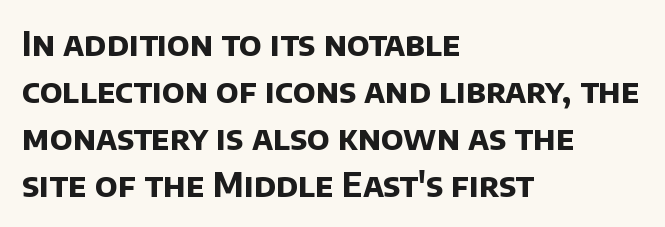
{"serif": "no", "bold": "yes", "weight": "bold", "width": "normal", "stroke_contrast": "low", "x_height": "large", "monospaced": "no", "underline": "no", "align": "left", "line_spacing": "normal", "line_spacing_ratio": 1.42, "letter_spacing": "normal", "letter_spacing_em": 0.0, "glyph_px": 33}
